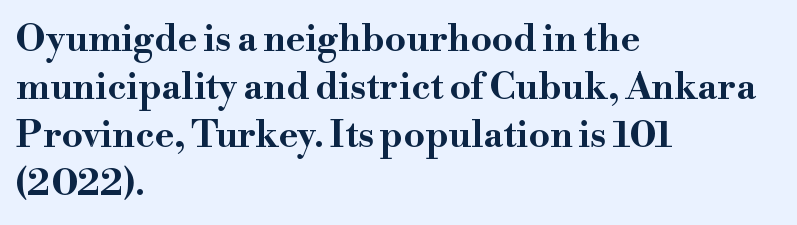
Q: Is the text bold? A: Yes.
Q: Is the text italic (slanted)? A: No, it is upright.
Q: Is the typeface a serif or a sans-serif typeface? A: Serif.
Q: Is the text underlined? A: No.
Q: How is the paragraph aligned? A: Left-aligned.
Q: Is the spacing between letters normal or unusually wide? A: Normal.
Q: Is the spacing between lines tight, normal or loose? A: Normal.
Q: Width (condensed, normal, or wide)? A: Wide.
Q: Stroke contrast? A: High.
Q: x-height? A: Small.
Q: Monospaced? A: No.
